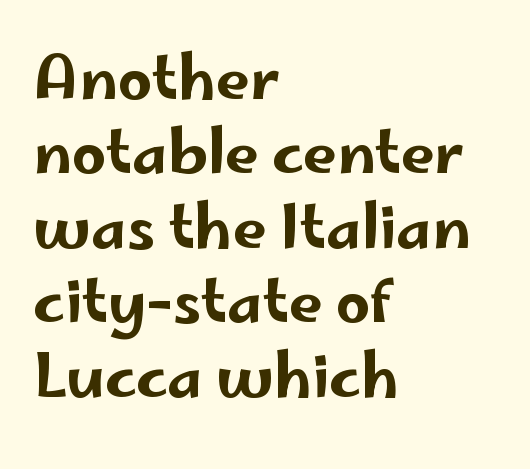
{"serif": "no", "italic": "no", "width": "wide", "stroke_contrast": "low", "x_height": "small", "monospaced": "no", "underline": "no", "align": "left", "line_spacing_ratio": 1.24, "letter_spacing": "normal", "letter_spacing_em": 0.0, "glyph_px": 60}
